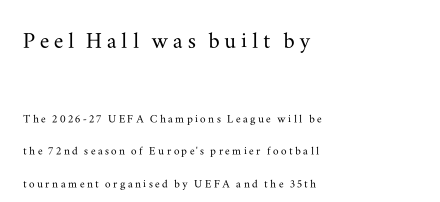
The image shows 28 px wide serif type, upright; set left-aligned, loose line spacing (2.31x), not underlined; the first (top) block is 2.0x larger; medium stroke contrast and a small x-height.
